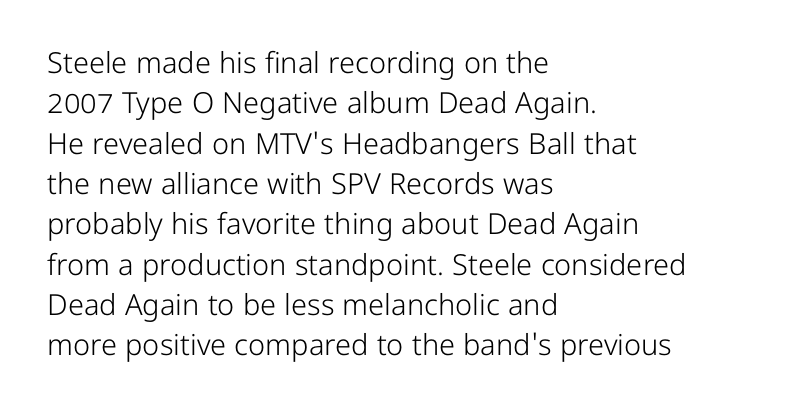
{"serif": "no", "italic": "no", "bold": "no", "weight": "light", "width": "normal", "stroke_contrast": "low", "x_height": "medium", "monospaced": "no", "underline": "no", "align": "left", "line_spacing": "normal", "line_spacing_ratio": 1.39, "letter_spacing": "normal", "letter_spacing_em": 0.0, "glyph_px": 29}
